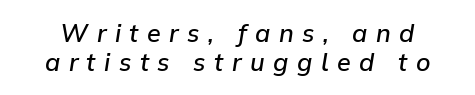
These lines have a slow, spaced-out rhythm from letter to letter. A typesetter would mark this as italic. Clear beneath every line of the passage. In terms of weight, the rendering is demibold, just under bold.
